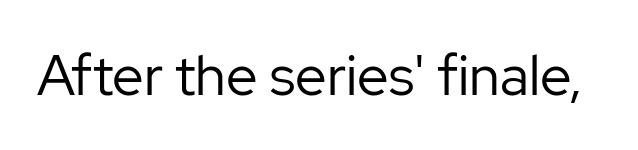
The image shows 56 px regular-weight sans-serif type, upright; set normal letter spacing, not underlined; low stroke contrast and a medium x-height.
